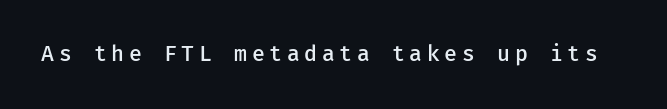
The image shows 21 px text type, upright; set unusually wide letter spacing (+0.22 em), not underlined.
